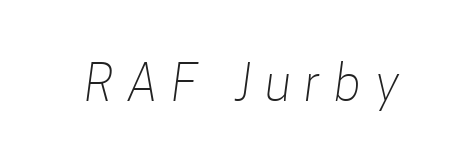
The letters advance in unequal steps, a hallmark of proportional type. Is the letter spacing exaggerated? Yes — the characters are pushed far apart. Nobody drew a line under any word here. What kind of face is this? One without serifs — a sans. Heaviness? Minimal to ordinary, like unemphasized prose.
